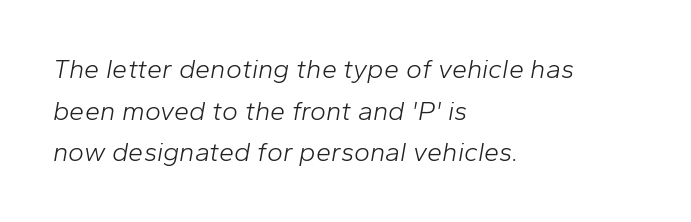
{"italic": "yes", "lean": "right", "slant_degrees": 10, "bold": "no", "underline": "no", "align": "left", "line_spacing": "normal", "line_spacing_ratio": 1.54, "letter_spacing": "normal", "letter_spacing_em": 0.0, "glyph_px": 27}
